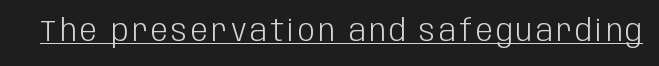
Examine the stroke ends and you'll find no serifs. It's the straight-up-and-down kind of type. Like a heading marked for emphasis, these lines bear an underscore. The font is comparable to plain body text, perhaps lighter. Is this a fixed-width face? No — the glyphs have proportional, varying widths.
